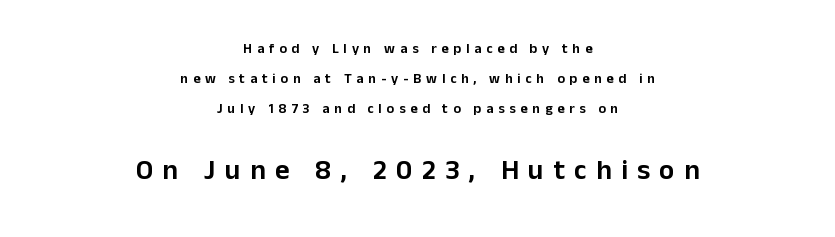
{"serif": "no", "italic": "no", "width": "normal", "stroke_contrast": "low", "x_height": "medium", "monospaced": "no", "underline": "no", "align": "center", "line_spacing": "loose", "line_spacing_ratio": 2.14, "letter_spacing": "wide", "letter_spacing_em": 0.34, "larger_block": "second", "size_ratio": 2.0, "glyph_px": 28}
